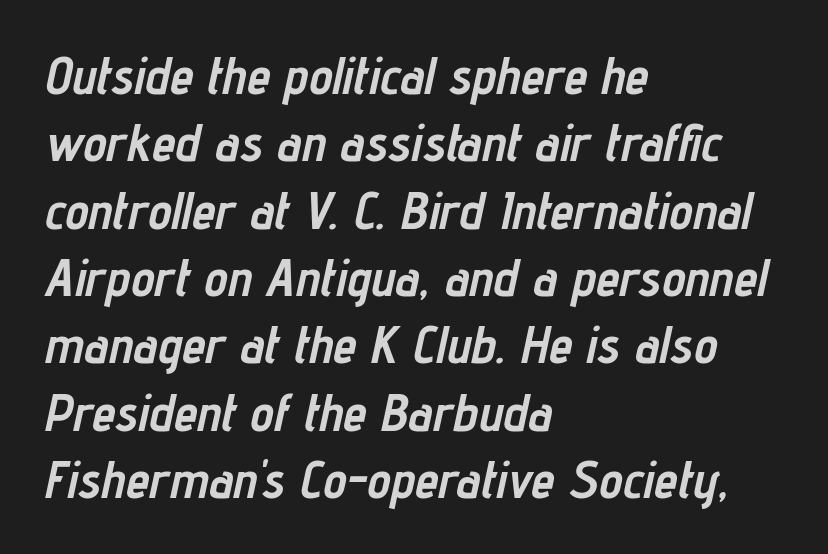
Nothing unusual about the tracking: characters are spaced as the font intends. A typesetter would call this leading conventional body-copy spacing. Casual observation: everything's shoved over to the left. The area under the type is left untouched.
